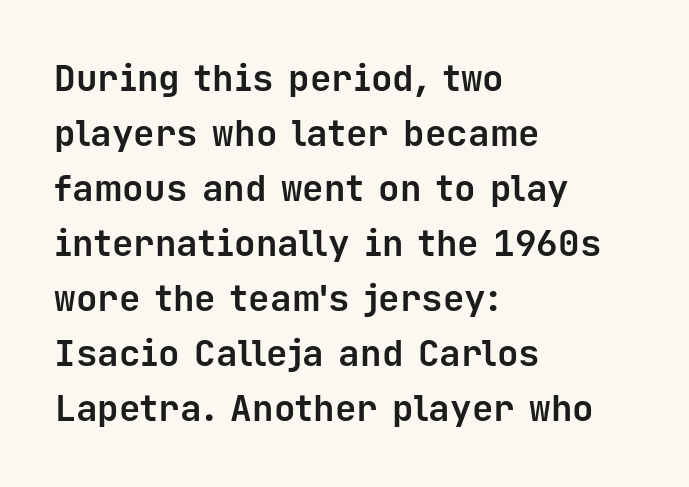
What kind of face is this? One without serifs — a sans. Bold? Absolutely — the strokes are thick and heavy. Every character here occupies the same horizontal width, giving the sample a typewriter-like rhythm. Characters follow at the spacing the type designer built in. This is roman type, the default non-slanted kind.
